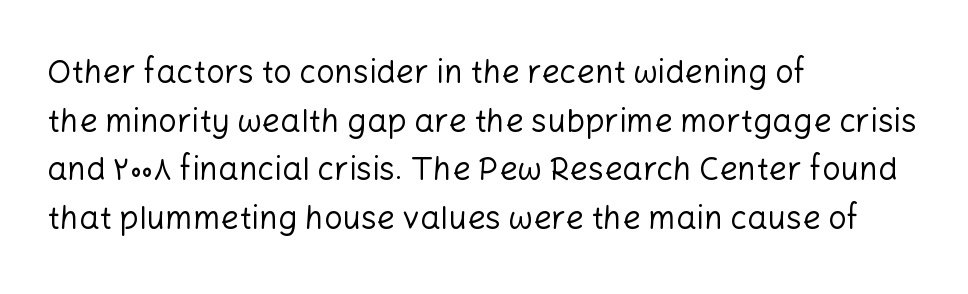
Grotesque or geometric, the face here clearly has no serifs. This is the regular roman posture of the typeface. Tracking value appears to be zero — textbook default spacing. The block of text has a typical density, with ordinary space between rows. The rendering uses natural spacing where letterforms have individual widths. Has an underline been added? It has not.
